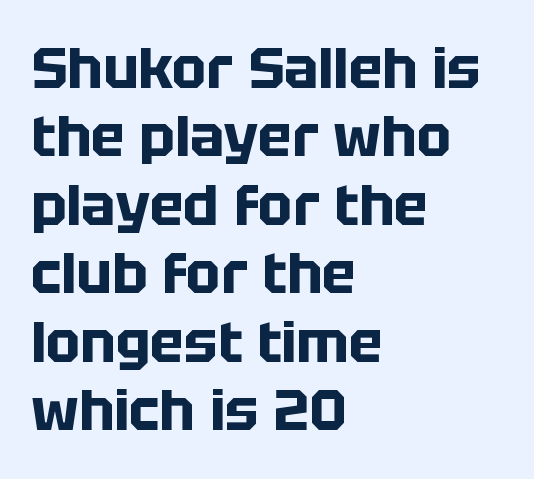
{"serif": "no", "italic": "no", "bold": "yes", "weight": "bold", "width": "normal", "stroke_contrast": "low", "x_height": "large", "monospaced": "no", "underline": "no", "align": "left", "line_spacing_ratio": 1.2, "letter_spacing": "normal", "letter_spacing_em": 0.0, "glyph_px": 57}
